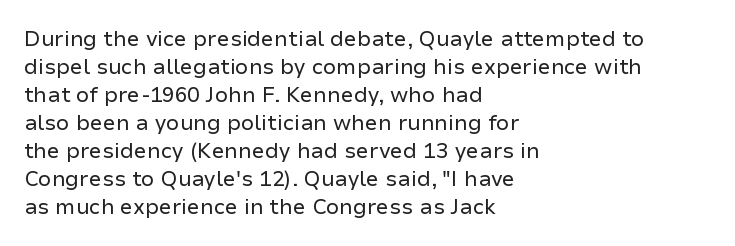
The paragraph has a hard left edge and a soft right edge. Rows of type keep a routine distance in the vertical direction. The letters sit at their default tracking, neither squeezed nor spread. Posture: vertical.
